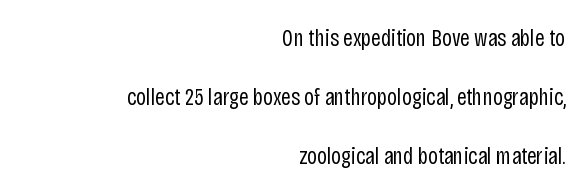
Honestly, there is no underline to notice here at all. The axis of the letterforms is exactly vertical. What stands out about the letter spacing? Nothing — it is the standard amount. The strokes carry an ordinary text weight at most. Honestly, the rows look like they've been pulled way apart.
